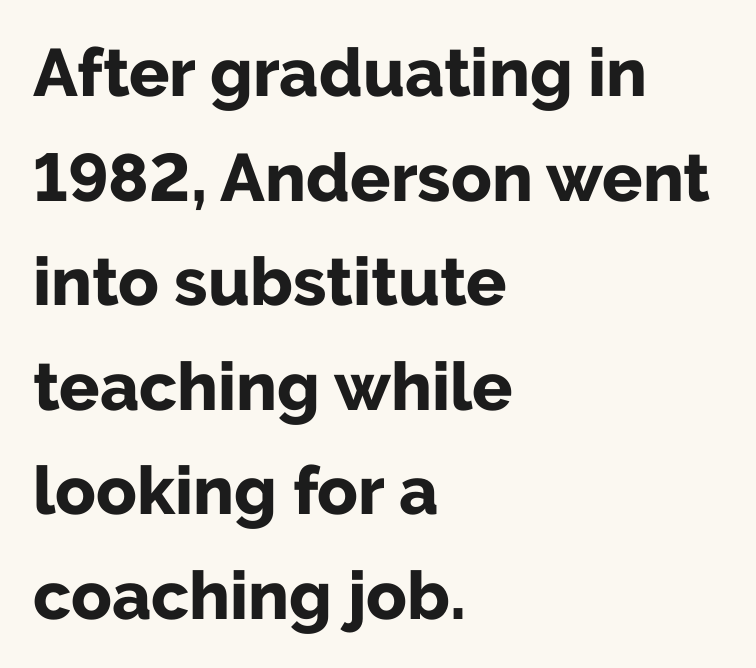
{"serif": "no", "italic": "no", "bold": "yes", "weight": "bold", "width": "normal", "stroke_contrast": "low", "x_height": "medium", "monospaced": "no", "underline": "no", "align": "left", "line_spacing": "normal", "line_spacing_ratio": 1.56, "letter_spacing": "normal", "letter_spacing_em": 0.0, "glyph_px": 67}
